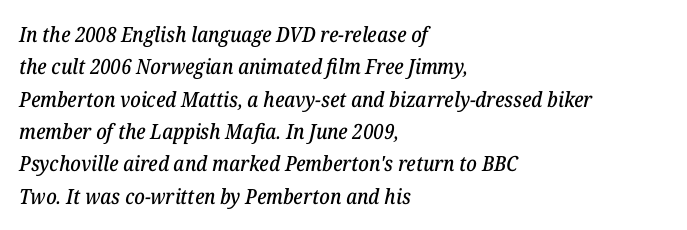
Look at the tracking — it's just the regular setting, nothing added. Unmarked baselines from the first word to the last. Casual observation: everything's shoved over to the left. Italic? Definitely — the glyphs are oblique.
